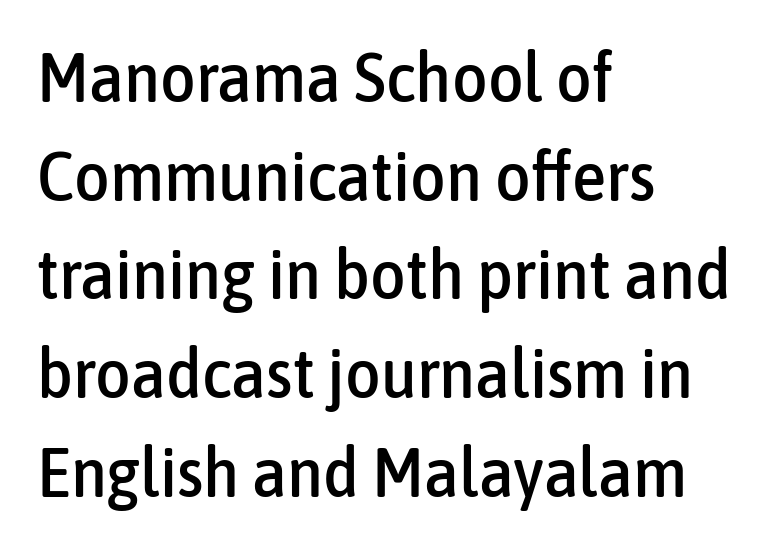
Q: Is the text italic (slanted)? A: No, it is upright.
Q: Is the typeface a serif or a sans-serif typeface? A: Sans-serif.
Q: Is the text underlined? A: No.
Q: How is the paragraph aligned? A: Left-aligned.
Q: Is the spacing between letters normal or unusually wide? A: Normal.
Q: Is the spacing between lines tight, normal or loose? A: Normal.
Q: Width (condensed, normal, or wide)? A: Condensed.
Q: Stroke contrast? A: Low.
Q: x-height? A: Medium.
Q: Monospaced? A: No.
